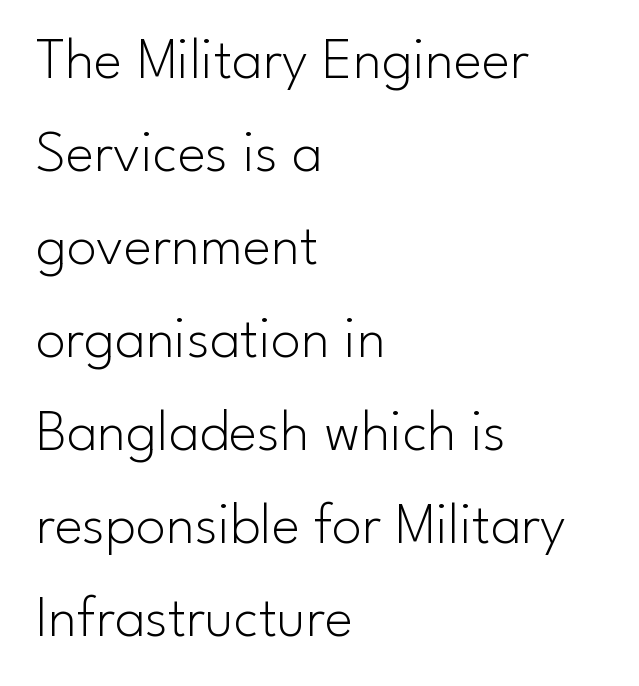
The image shows 60 px light sans-serif type, upright; set left-aligned, normal line spacing (1.55x), normal letter spacing, not underlined; low stroke contrast and a small x-height.
